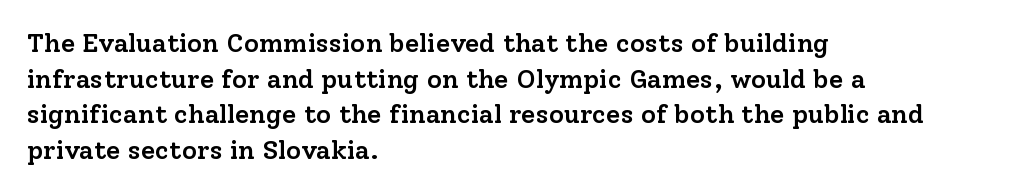
The image shows 26 px text type, upright; set left-aligned, normal line spacing (1.37x), normal letter spacing, not underlined.
